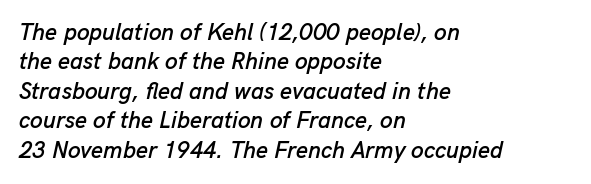
The baseline area is clear. No extra tracking has been applied to these lines. The typography opts for an oblique posture over an upright one. The text block is weighted toward the left margin, trailing off unevenly rightward. The vertical gap from one line to the next is medium.
